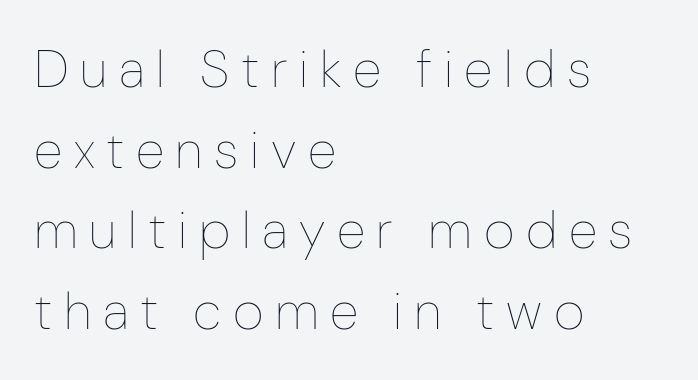
{"italic": "no", "bold": "no", "weight": "thin", "width": "condensed", "stroke_contrast": "low", "x_height": "medium", "monospaced": "no", "underline": "no", "align": "left", "line_spacing": "normal", "line_spacing_ratio": 1.52, "letter_spacing": "wide", "letter_spacing_em": 0.22, "glyph_px": 53}
